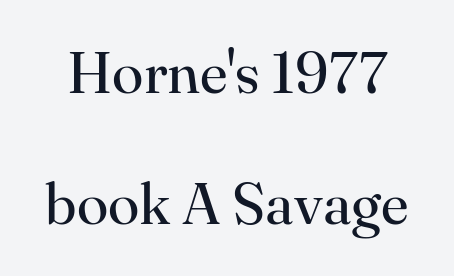
The image shows 58 px regular-weight serif type, upright; set loose line spacing (2.26x), normal letter spacing, not underlined; high stroke contrast and a small x-height.
